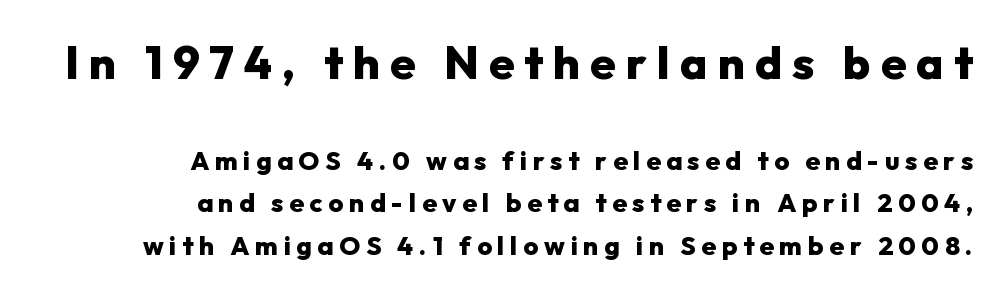
The image shows 46 px heavy sans-serif type, upright; set right-aligned, normal line spacing (1.63x), unusually wide letter spacing (+0.22 em), not underlined; the first (top) block is 1.77x larger; low stroke contrast and a medium x-height.
